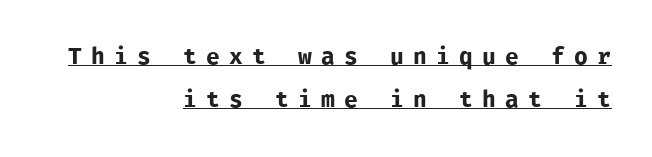
{"italic": "no", "bold": "no", "underline": "yes", "align": "right", "line_spacing_ratio": 1.87, "letter_spacing": "wide", "letter_spacing_em": 0.4, "glyph_px": 23}
